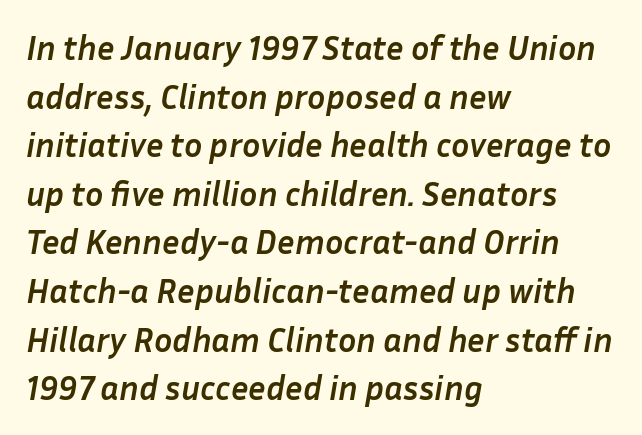
Every row of glyphs begins at an identical x-position on the left. The passage shown is typed in a proportional face where columns would drift. Nobody touched the tracking dial on this one. The words here are not underlined. Interline gaps are of average width in this sample.
